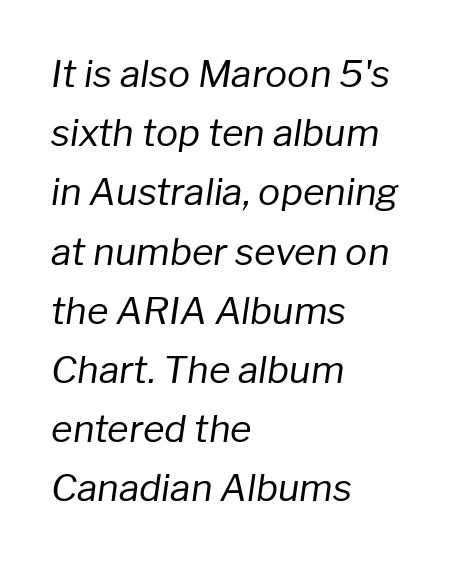
Q: Is the text bold? A: No.
Q: Is the text italic (slanted)? A: Yes, it leans right by about 8 degrees.
Q: Is the text underlined? A: No.
Q: How is the paragraph aligned? A: Left-aligned.
Q: Is the spacing between letters normal or unusually wide? A: Normal.
Q: Is the spacing between lines tight, normal or loose? A: Normal.
Q: Width (condensed, normal, or wide)? A: Normal.
Q: Stroke contrast? A: Low.
Q: x-height? A: Medium.
Q: Monospaced? A: No.
